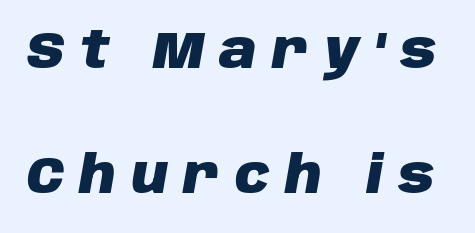
The letters advance in unequal steps, a hallmark of proportional type. Heavy, bold letterforms. The lines are spread far apart with generous leading. The text carries the slant typical of an italic or oblique font. The passage shown has open, widely tracked lettering throughout.
